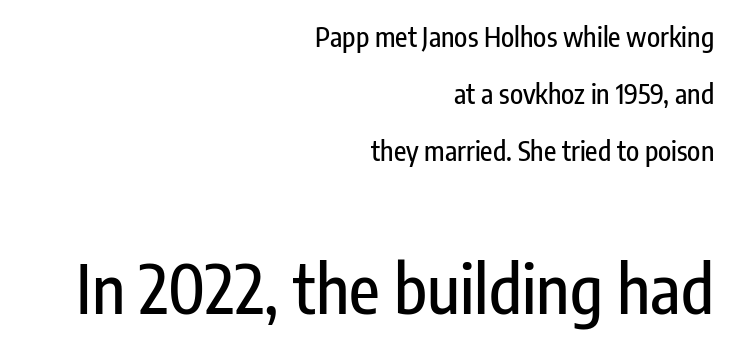
Is this a fixed-width face? No — the glyphs have proportional, varying widths. Notice the wide empty band between every row — that's loose leading. The strip under each line holds only bare page. Every character sits straight up, as roman type does. Words appear dense and cohesive because spacing is normal.
